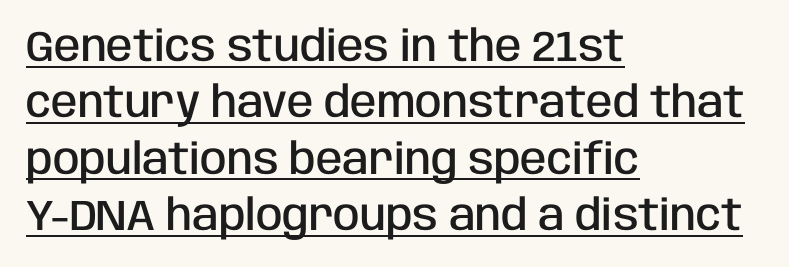
{"serif": "no", "italic": "no", "bold": "semi", "weight": "semibold", "width": "condensed", "stroke_contrast": "low", "x_height": "large", "monospaced": "no", "underline": "yes", "align": "left", "line_spacing": "normal", "line_spacing_ratio": 1.31, "letter_spacing": "normal", "letter_spacing_em": 0.0, "glyph_px": 43}
